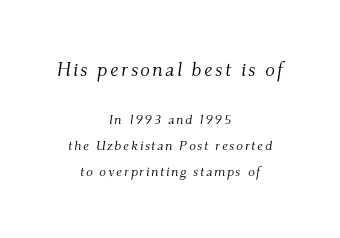
{"italic": "yes", "lean": "right", "slant_degrees": 9, "bold": "no", "underline": "no", "align": "center", "line_spacing_ratio": 1.88, "larger_block": "first", "size_ratio": 1.43, "glyph_px": 20}
